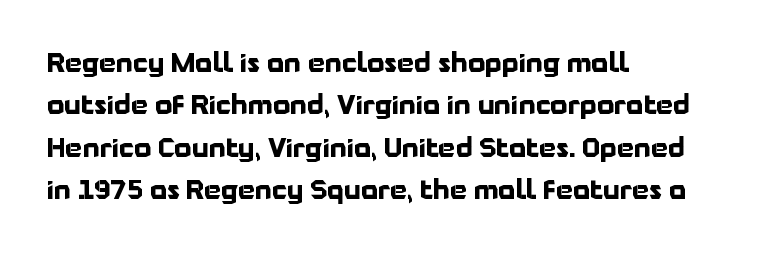
Q: Is the text bold? A: Yes.
Q: Is the text italic (slanted)? A: No, it is upright.
Q: Is the text underlined? A: No.
Q: How is the paragraph aligned? A: Left-aligned.
Q: Is the spacing between letters normal or unusually wide? A: Normal.
Q: Is the spacing between lines tight, normal or loose? A: Normal.
